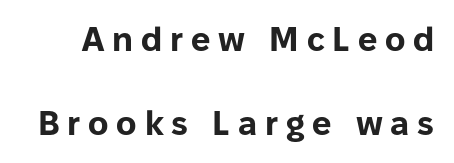
Q: Is the text bold? A: Yes.
Q: Is the text italic (slanted)? A: No, it is upright.
Q: Is the typeface a serif or a sans-serif typeface? A: Sans-serif.
Q: Is the text underlined? A: No.
Q: Is the spacing between letters normal or unusually wide? A: Unusually wide.
Q: Is the spacing between lines tight, normal or loose? A: Loose.
Q: Width (condensed, normal, or wide)? A: Normal.
Q: Stroke contrast? A: Low.
Q: x-height? A: Medium.
Q: Monospaced? A: No.
